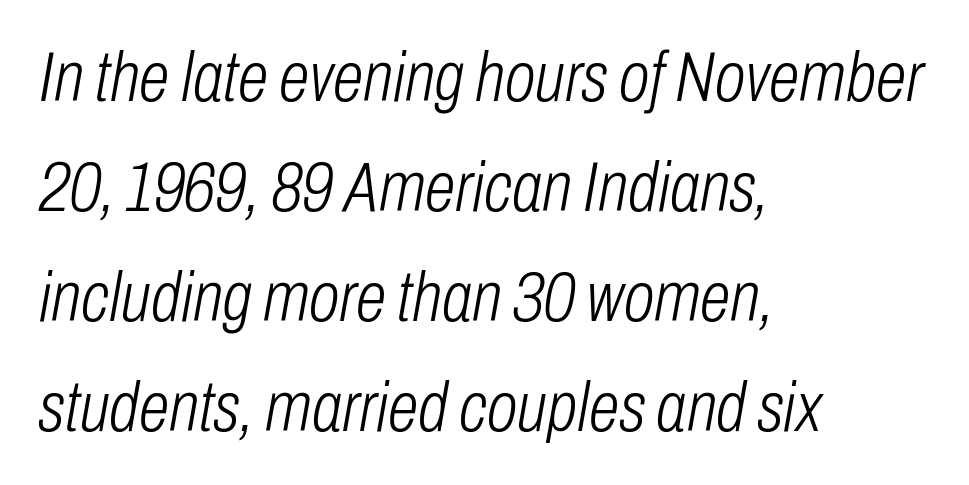
Q: Is the text bold? A: No.
Q: Is the text italic (slanted)? A: Yes, it leans right by about 10 degrees.
Q: Is the text underlined? A: No.
Q: How is the paragraph aligned? A: Left-aligned.
Q: Is the spacing between letters normal or unusually wide? A: Normal.
Q: Is the spacing between lines tight, normal or loose? A: Normal.
Q: Width (condensed, normal, or wide)? A: Condensed.
Q: Stroke contrast? A: Low.
Q: x-height? A: Medium.
Q: Monospaced? A: No.
